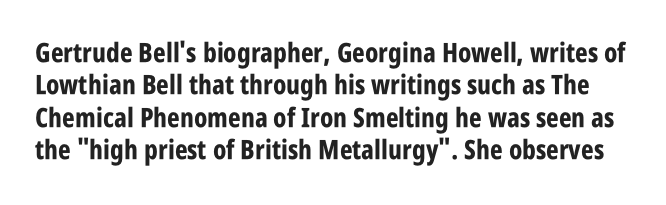
Q: Is the text bold? A: Yes.
Q: Is the text italic (slanted)? A: No, it is upright.
Q: Is the text underlined? A: No.
Q: Is the spacing between letters normal or unusually wide? A: Normal.
